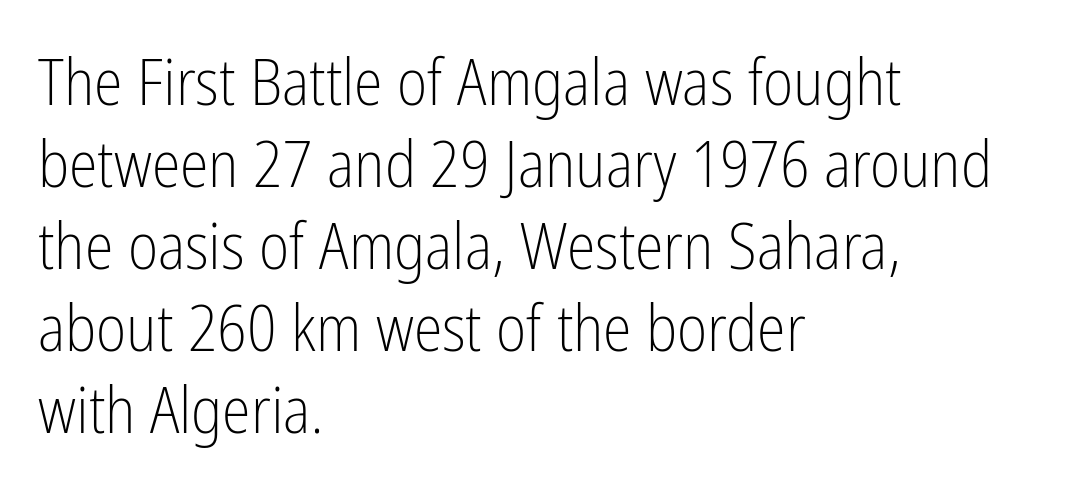
Examine the stroke ends and you'll find no serifs. A typesetter would call this proportional, since set widths differ per character. Clear beneath every line of the passage. The strokes are not fattened; the text isn't bold. If you drew a ruler down the left edge, every line would touch it. The type sits square on the baseline with zero lean.
